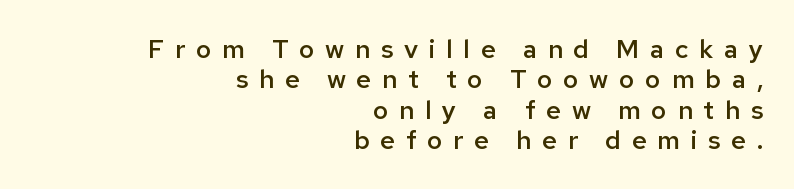
{"italic": "no", "bold": "semi", "underline": "no", "align": "right", "line_spacing_ratio": 1.17, "letter_spacing": "wide", "letter_spacing_em": 0.41, "glyph_px": 26}
